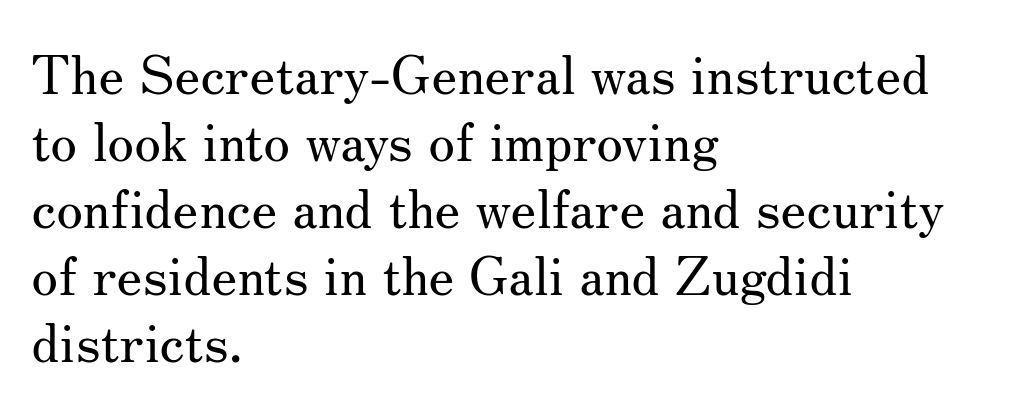
The image shows 54 px regular-weight serif type, upright; set left-aligned, line spacing 1.24x, normal letter spacing, not underlined; medium stroke contrast and a small x-height.
